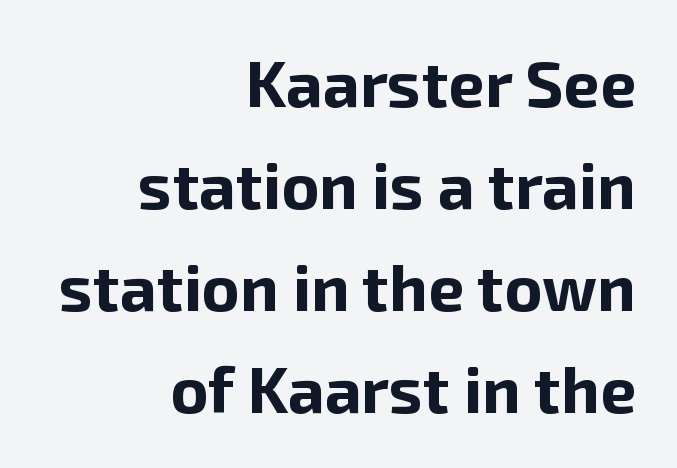
The rag falls on the left side of this text block. If you measured baseline to baseline, you'd find a middling distance. A roman cut, with each character standing at attention. Nope, no serifs anywhere on these letters. Beneath every word, the page is bare. Proportional: the letters do not fall into vertical columns.
